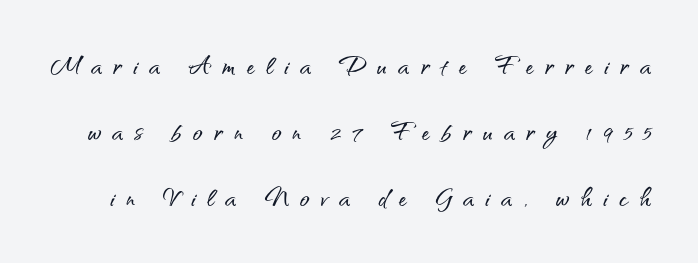
Q: Is the text italic (slanted)? A: Yes.
Q: Is the typeface a serif or a sans-serif typeface? A: Sans-serif.
Q: Is the text underlined? A: No.
Q: Is the spacing between letters normal or unusually wide? A: Unusually wide.
Q: Is the spacing between lines tight, normal or loose? A: Loose.
Q: Width (condensed, normal, or wide)? A: Normal.
Q: Stroke contrast? A: Medium.
Q: x-height? A: Small.
Q: Monospaced? A: No.
